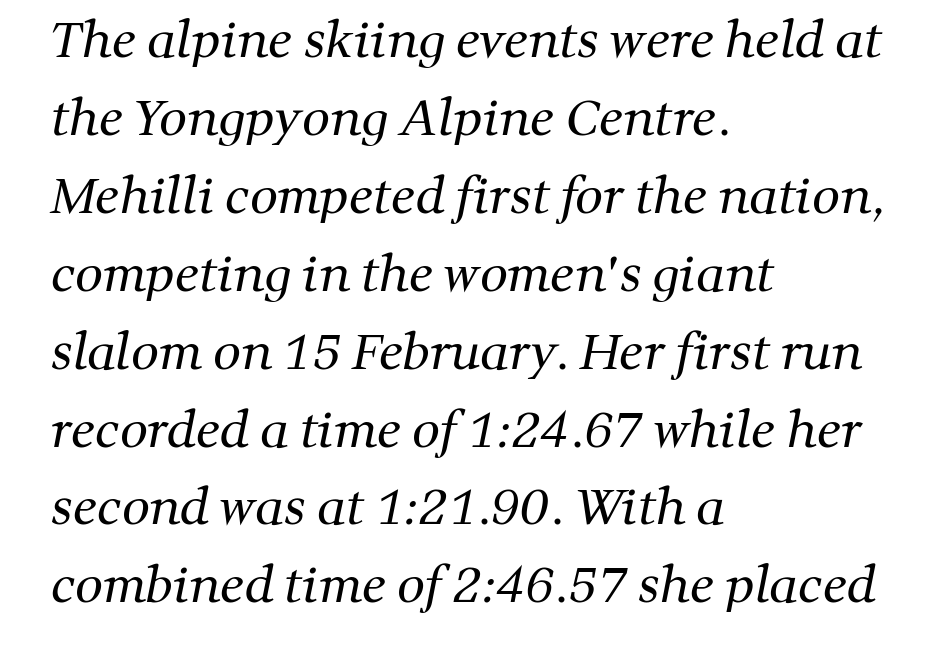
Q: Is the text bold? A: No.
Q: Is the typeface a serif or a sans-serif typeface? A: Serif.
Q: Is the text underlined? A: No.
Q: How is the paragraph aligned? A: Left-aligned.
Q: Is the spacing between letters normal or unusually wide? A: Normal.
Q: Is the spacing between lines tight, normal or loose? A: Normal.
Q: Width (condensed, normal, or wide)? A: Normal.
Q: Stroke contrast? A: Medium.
Q: x-height? A: Medium.
Q: Monospaced? A: No.
